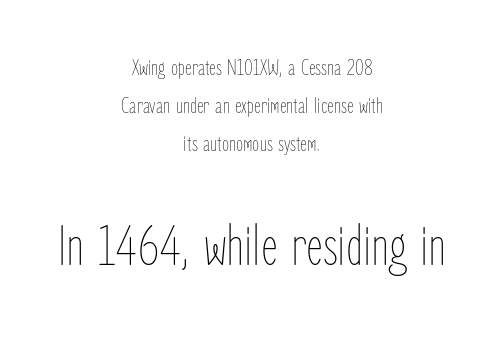
{"italic": "no", "bold": "no", "weight": "thin", "width": "condensed", "stroke_contrast": "low", "x_height": "medium", "monospaced": "no", "underline": "no", "align": "center", "line_spacing": "normal", "line_spacing_ratio": 1.65, "letter_spacing": "normal", "letter_spacing_em": 0.0, "larger_block": "second", "size_ratio": 2.52, "glyph_px": 58}
